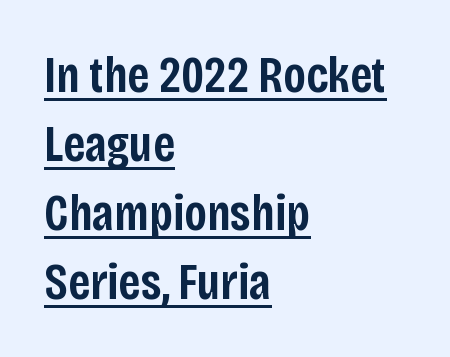
Q: Is the text bold? A: Semi-bold.
Q: Is the text italic (slanted)? A: No, it is upright.
Q: Is the typeface a serif or a sans-serif typeface? A: Sans-serif.
Q: Is the text underlined? A: Yes.
Q: How is the paragraph aligned? A: Left-aligned.
Q: Is the spacing between letters normal or unusually wide? A: Normal.
Q: Is the spacing between lines tight, normal or loose? A: Normal.
Q: Width (condensed, normal, or wide)? A: Condensed.
Q: Stroke contrast? A: Low.
Q: x-height? A: Large.
Q: Monospaced? A: No.
